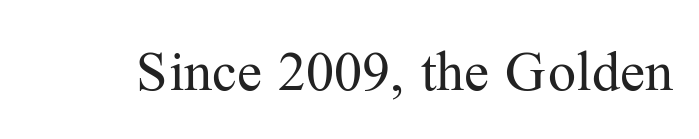
Characters remain perfectly vertical along every line. The designer went with a serif here, giving each stem small feet. This sample uses plain, unmodified letter spacing. Stroke mass is kept to a normal reading level or below. Note the varied advance widths — an 'i' is clearly narrower than an 'm'.
